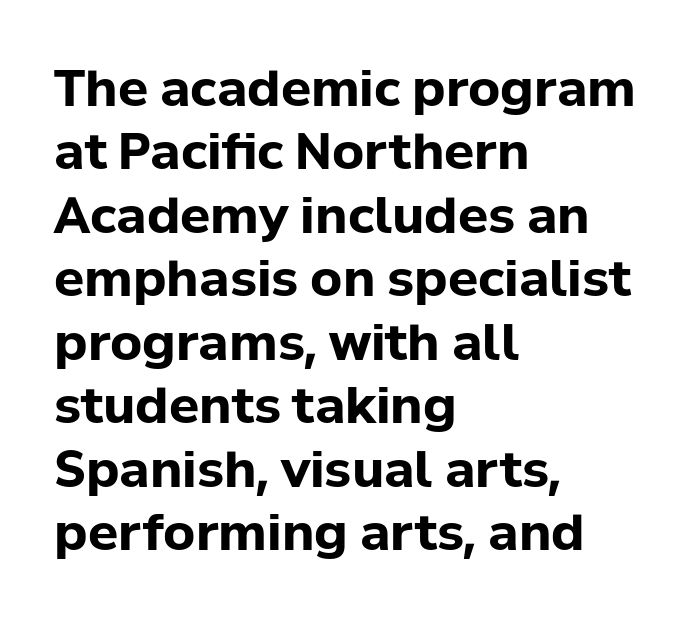
{"serif": "no", "italic": "no", "bold": "yes", "weight": "bold", "width": "normal", "stroke_contrast": "low", "x_height": "medium", "monospaced": "no", "underline": "no", "align": "left", "line_spacing": "normal", "line_spacing_ratio": 1.27, "letter_spacing": "normal", "letter_spacing_em": 0.0, "glyph_px": 50}
